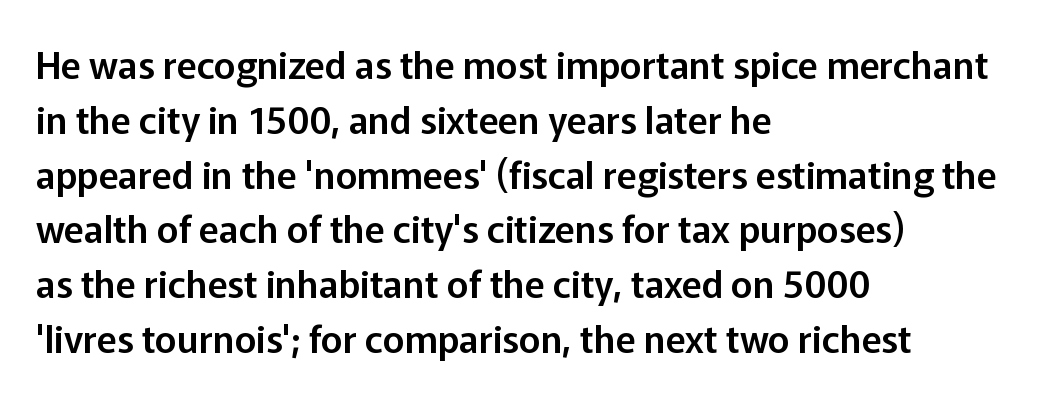
{"serif": "no", "italic": "no", "width": "normal", "stroke_contrast": "low", "x_height": "medium", "monospaced": "no", "underline": "no", "align": "left", "line_spacing": "normal", "line_spacing_ratio": 1.48, "letter_spacing": "normal", "letter_spacing_em": 0.0, "glyph_px": 37}
